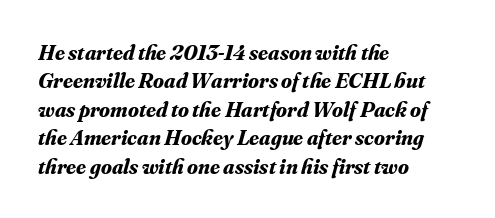
Q: Is the text bold? A: Yes.
Q: Is the text italic (slanted)? A: Yes, it leans right by about 16 degrees.
Q: Is the text underlined? A: No.
Q: How is the paragraph aligned? A: Left-aligned.
Q: Is the spacing between letters normal or unusually wide? A: Normal.
Q: Is the spacing between lines tight, normal or loose? A: Normal.
